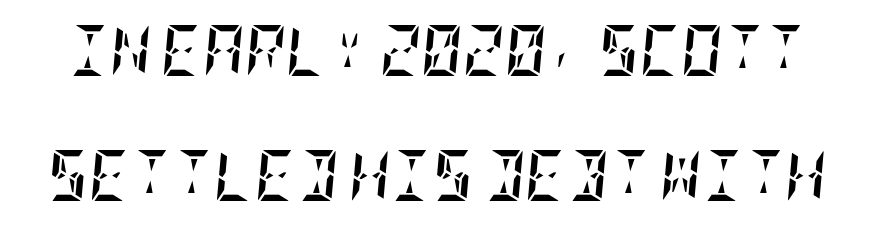
Q: Is the text bold? A: Yes.
Q: Is the text italic (slanted)? A: Yes, it leans right by about 5 degrees.
Q: Is the text underlined? A: No.
Q: Is the spacing between letters normal or unusually wide? A: Normal.
Q: Is the spacing between lines tight, normal or loose? A: Loose.
Q: Width (condensed, normal, or wide)? A: Condensed.
Q: Stroke contrast? A: Low.
Q: x-height? A: Large.
